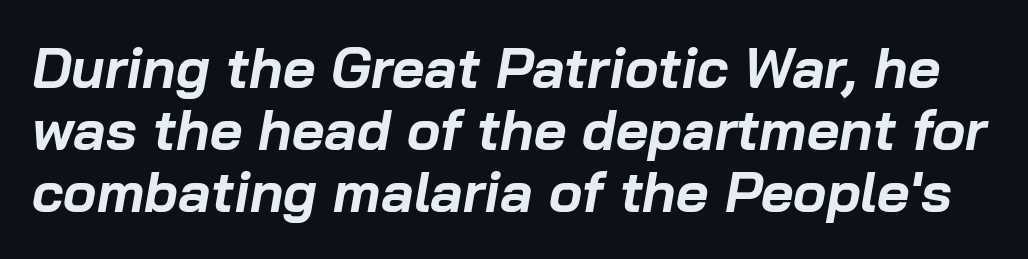
The image shows 56 px bold type, italic (leaning right); set tight line spacing (1.11x), normal letter spacing, not underlined; low stroke contrast and a medium x-height.
